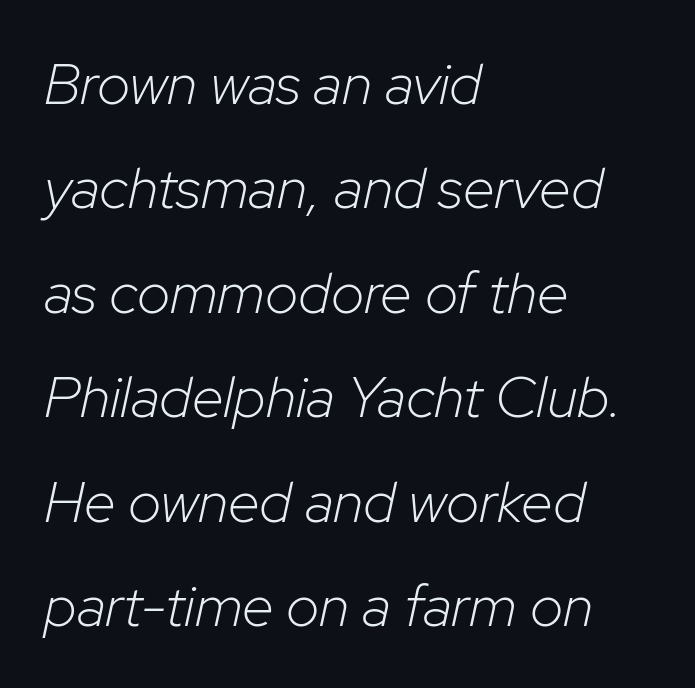
Character widths vary here, with narrow letters taking less room than wide ones. The gap between lines stays unmarked. Letter spacing: default. Is the type heavy? It reads as light-to-regular instead. Where is the straight margin? On the left. In terms of posture, this sample is oblique.
